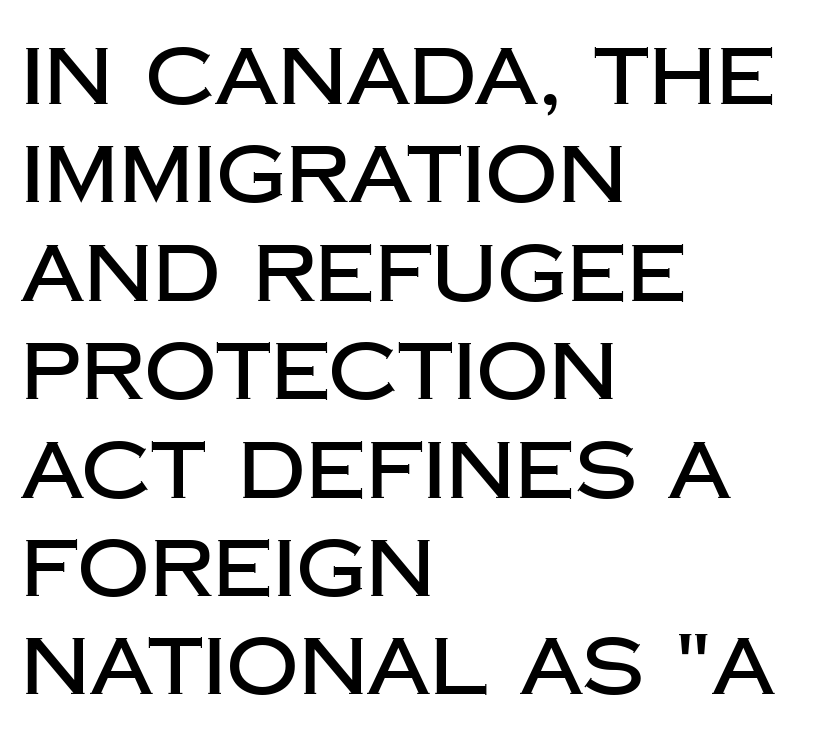
Q: Is the text italic (slanted)? A: No, it is upright.
Q: Is the typeface a serif or a sans-serif typeface? A: Sans-serif.
Q: Is the text underlined? A: No.
Q: How is the paragraph aligned? A: Left-aligned.
Q: Is the spacing between letters normal or unusually wide? A: Normal.
Q: Width (condensed, normal, or wide)? A: Normal.
Q: Stroke contrast? A: Low.
Q: x-height? A: Large.
Q: Monospaced? A: No.
